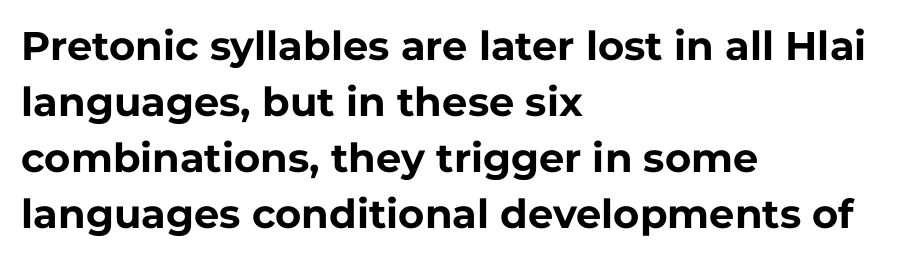
{"serif": "no", "italic": "no", "bold": "yes", "weight": "bold", "width": "normal", "stroke_contrast": "low", "x_height": "medium", "monospaced": "no", "underline": "no", "align": "left", "line_spacing": "normal", "line_spacing_ratio": 1.4, "letter_spacing": "normal", "letter_spacing_em": 0.0, "glyph_px": 40}
